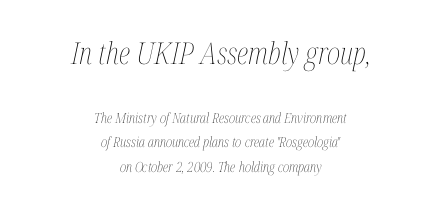
{"italic": "yes", "lean": "right", "slant_degrees": 12, "bold": "no", "weight": "thin", "width": "condensed", "stroke_contrast": "medium", "x_height": "medium", "monospaced": "no", "underline": "no", "align": "center", "line_spacing_ratio": 1.76, "letter_spacing": "normal", "letter_spacing_em": 0.0, "larger_block": "first", "size_ratio": 2.14, "glyph_px": 30}
